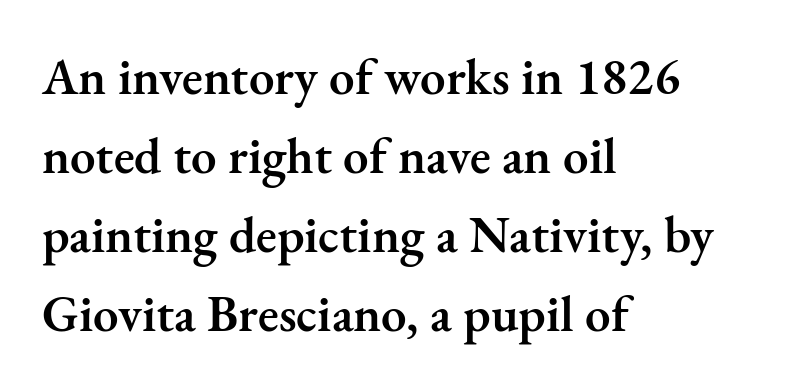
Q: Is the text bold? A: Semi-bold.
Q: Is the text italic (slanted)? A: No, it is upright.
Q: Is the typeface a serif or a sans-serif typeface? A: Serif.
Q: Is the text underlined? A: No.
Q: How is the paragraph aligned? A: Left-aligned.
Q: Is the spacing between letters normal or unusually wide? A: Normal.
Q: Is the spacing between lines tight, normal or loose? A: Normal.
Q: Width (condensed, normal, or wide)? A: Normal.
Q: Stroke contrast? A: Medium.
Q: x-height? A: Small.
Q: Monospaced? A: No.
